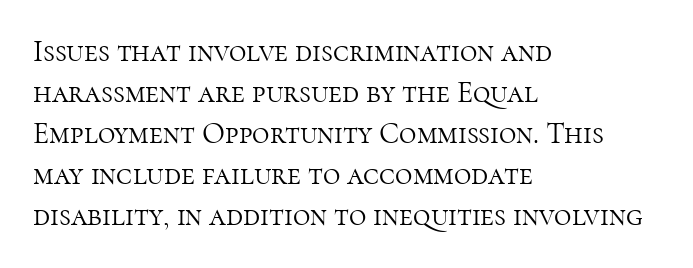
The image shows 30 px light serif type, upright; set left-aligned, normal line spacing (1.37x), normal letter spacing, not underlined; high stroke contrast and a medium x-height.
